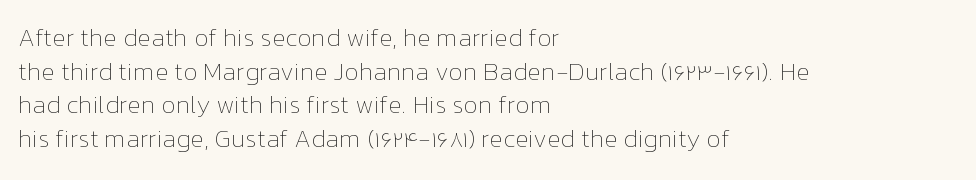
The image shows 25 px text type, upright; set left-aligned, normal line spacing (1.35x), normal letter spacing, not underlined.
